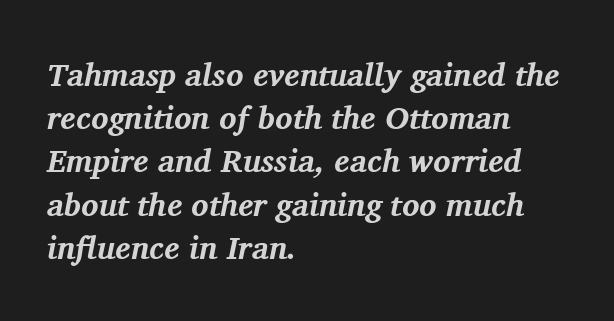
{"serif": "yes", "italic": "yes", "lean": "right", "slant_degrees": 11, "bold": "yes", "weight": "bold", "width": "normal", "stroke_contrast": "medium", "x_height": "medium", "monospaced": "no", "underline": "no", "align": "left", "line_spacing": "normal", "line_spacing_ratio": 1.35, "letter_spacing": "normal", "letter_spacing_em": 0.0, "glyph_px": 32}
